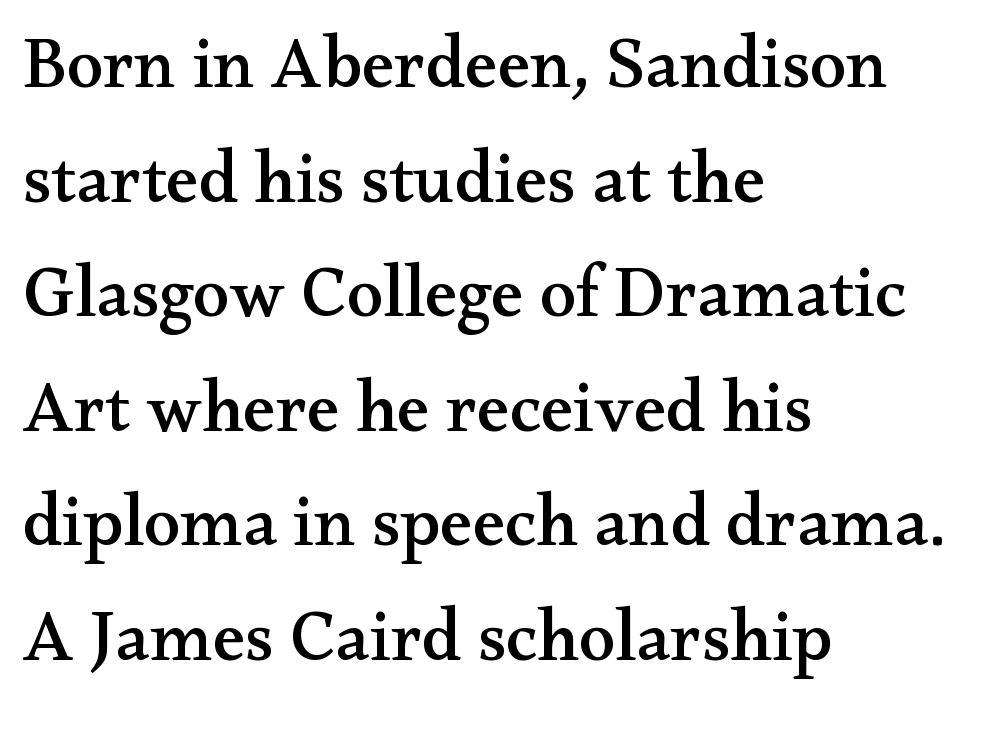
Q: Is the text italic (slanted)? A: No, it is upright.
Q: Is the typeface a serif or a sans-serif typeface? A: Serif.
Q: Is the text underlined? A: No.
Q: How is the paragraph aligned? A: Left-aligned.
Q: Is the spacing between letters normal or unusually wide? A: Normal.
Q: Is the spacing between lines tight, normal or loose? A: Normal.
Q: Width (condensed, normal, or wide)? A: Wide.
Q: Stroke contrast? A: Medium.
Q: x-height? A: Small.
Q: Monospaced? A: No.
